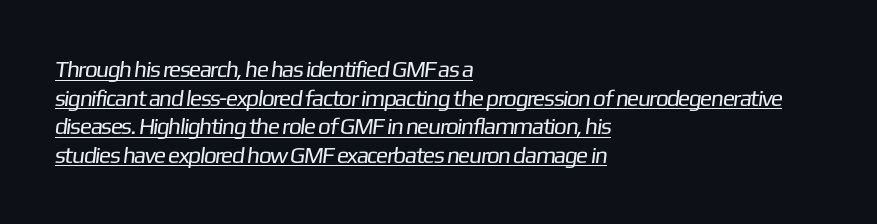
The image shows 23 px text type; set left-aligned, line spacing 1.24x, normal letter spacing, underlined.
